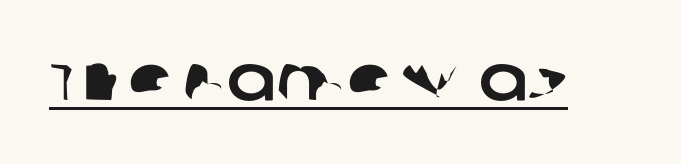
{"serif": "no", "width": "normal", "stroke_contrast": "low", "x_height": "large", "monospaced": "no", "underline": "yes", "letter_spacing": "normal", "letter_spacing_em": 0.0, "glyph_px": 65}
